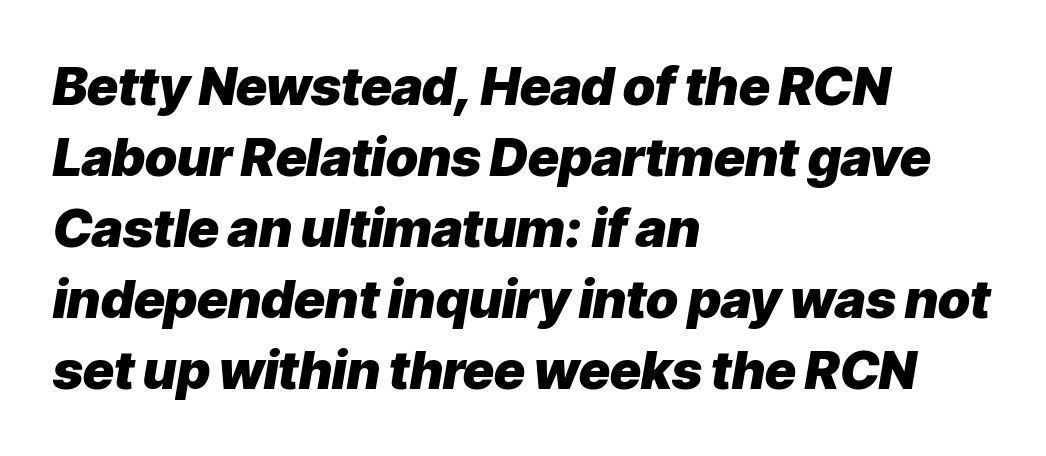
The font is running at its bold setting. Think of a printed novel: that variable character pitch is what you see here. Caption: standard tracking, unaltered. Italic? Definitely — the glyphs are oblique.
